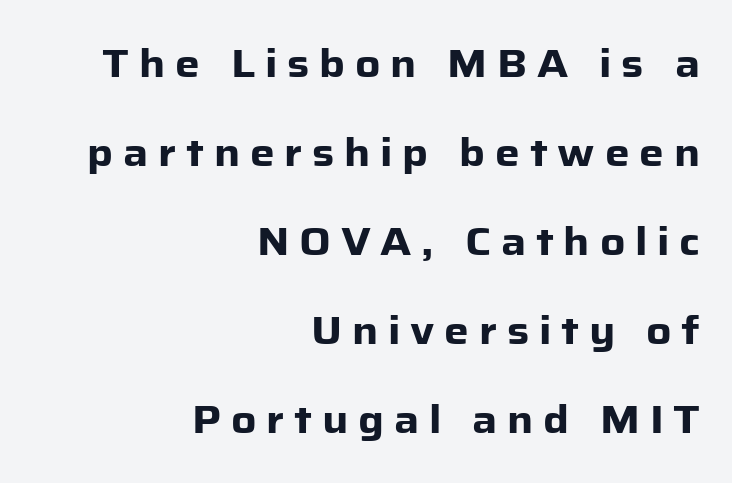
{"serif": "no", "italic": "no", "bold": "yes", "weight": "heavy", "width": "normal", "stroke_contrast": "low", "x_height": "medium", "monospaced": "no", "underline": "no", "align": "right", "line_spacing": "loose", "line_spacing_ratio": 2.28, "letter_spacing": "wide", "letter_spacing_em": 0.25, "glyph_px": 39}
